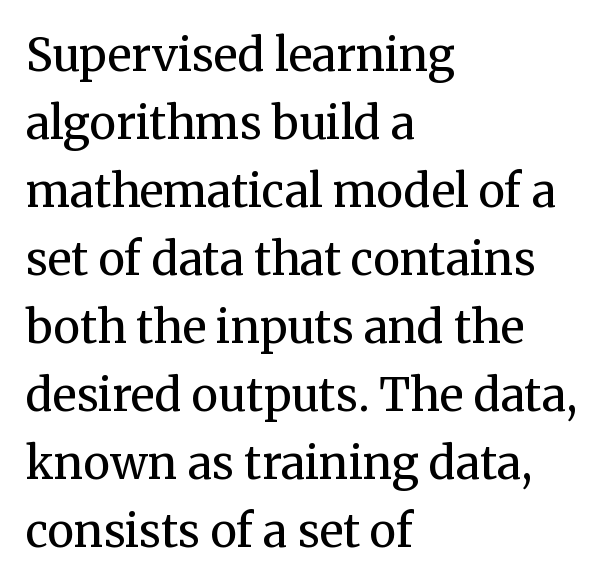
The image shows 45 px regular-weight serif type, upright; set left-aligned, normal line spacing (1.51x), normal letter spacing, not underlined; medium stroke contrast and a medium x-height.
